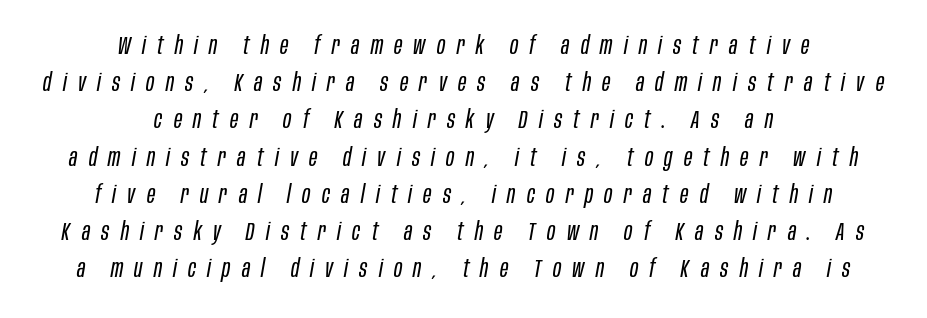
The image shows 25 px text type, italic (leaning right); set centered, normal line spacing (1.49x), unusually wide letter spacing (+0.45 em), not underlined.
